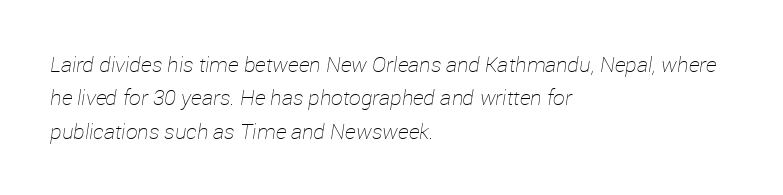
{"italic": "yes", "lean": "right", "slant_degrees": 12, "bold": "no", "underline": "no", "align": "left", "line_spacing": "normal", "line_spacing_ratio": 1.59, "letter_spacing": "normal", "letter_spacing_em": 0.0, "glyph_px": 21}
